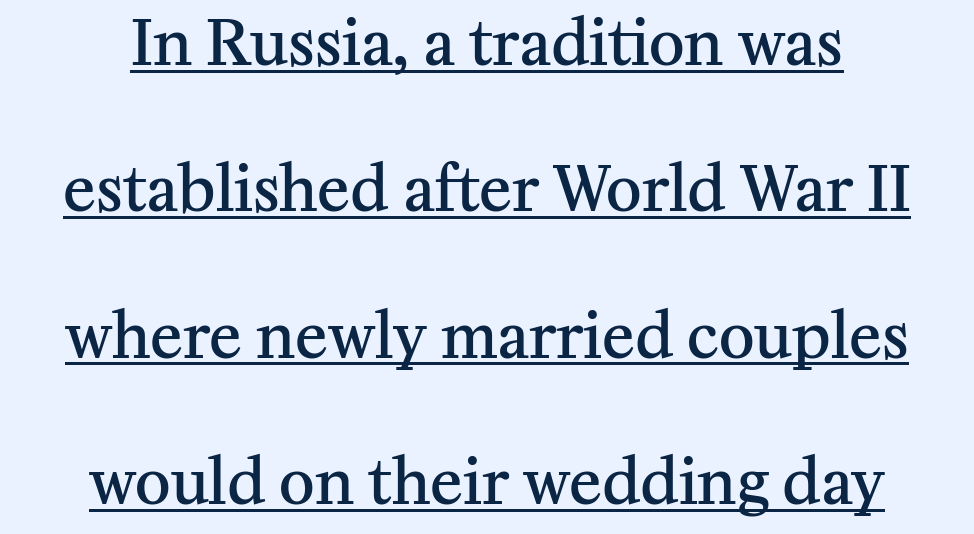
The image shows 61 px semibold serif type, upright; set centered, loose line spacing (2.4x), normal letter spacing, underlined; medium stroke contrast and a medium x-height.
